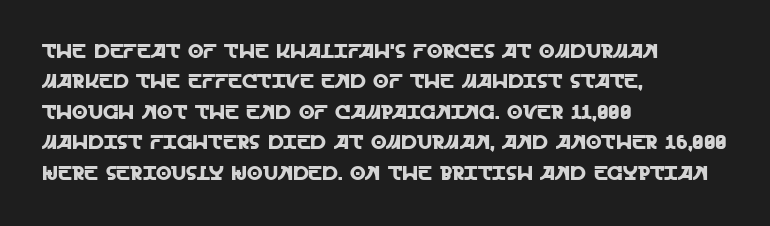
The image shows 20 px text type, upright; set left-aligned, normal line spacing (1.52x), normal letter spacing, not underlined.
